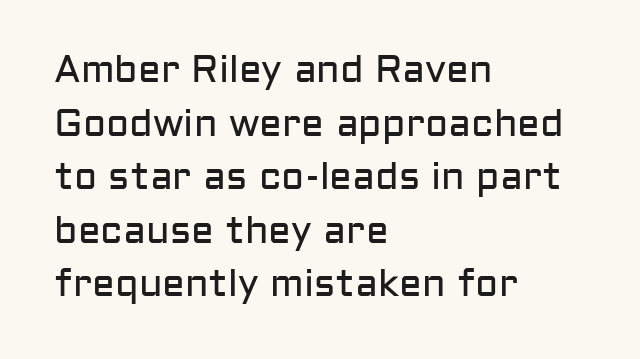
{"serif": "no", "italic": "no", "bold": "no", "weight": "regular", "width": "normal", "stroke_contrast": "low", "x_height": "medium", "monospaced": "no", "underline": "no", "align": "left", "line_spacing": "normal", "line_spacing_ratio": 1.41, "letter_spacing": "normal", "letter_spacing_em": 0.0, "glyph_px": 38}
